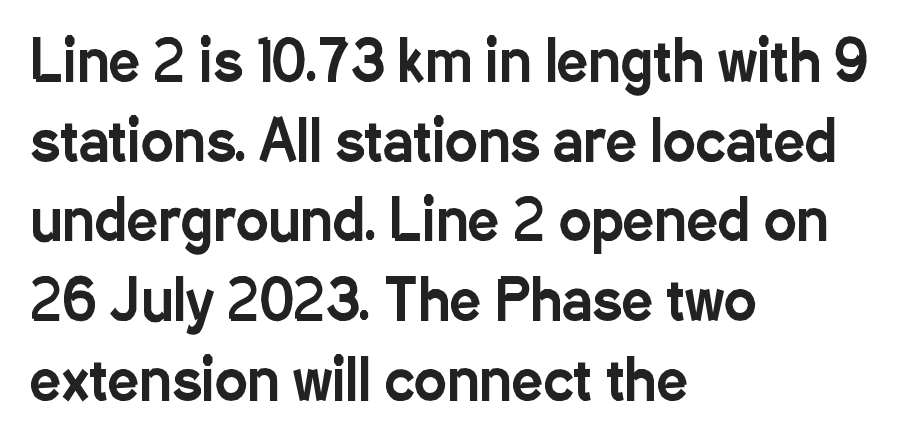
The passage shown is typed in a proportional face where columns would drift. The line texture is even and compact thanks to regular tracking. A sans-serif font was chosen for this passage. Style check: upright. Interline gaps are of average width in this sample. One-word summary of the alignment: left.
